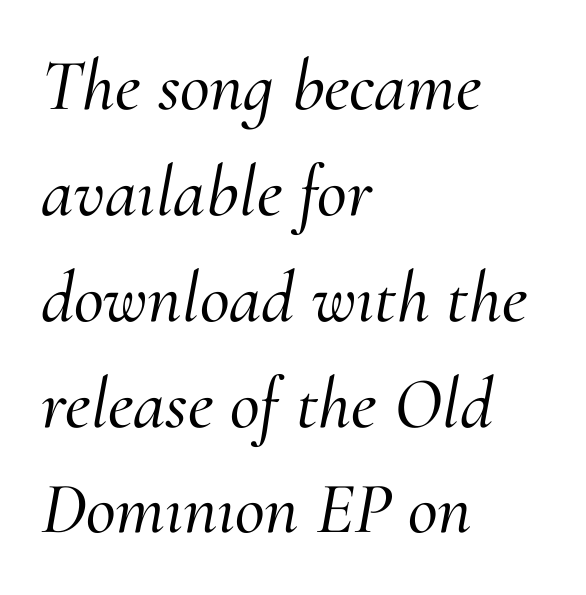
{"serif": "yes", "italic": "yes", "lean": "right", "slant_degrees": 10, "width": "normal", "stroke_contrast": "medium", "x_height": "small", "monospaced": "no", "underline": "no", "align": "left", "line_spacing": "normal", "line_spacing_ratio": 1.45, "letter_spacing": "normal", "letter_spacing_em": 0.0, "glyph_px": 73}
